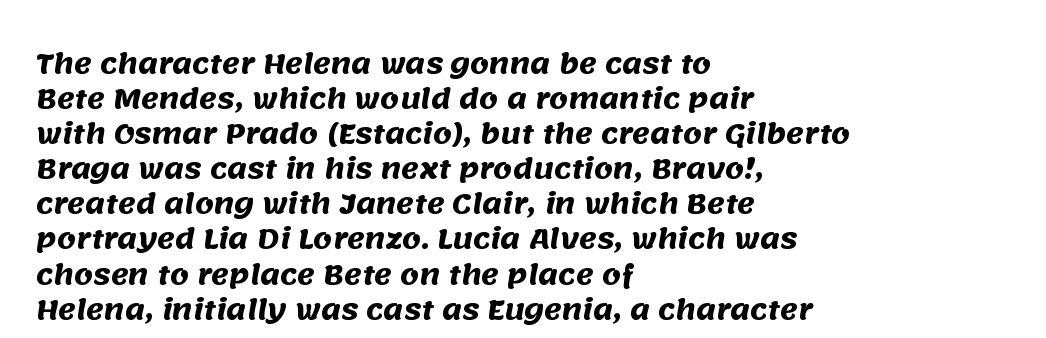
The type is set solid horizontally, with unmodified tracking. The face used here has the dense, thick strokes of a bold. The specimen omits any rule beneath the text block's lines. Compared with typical paragraphs, the rows here are spaced about the same. These lines are set flush left with a ragged right edge.
